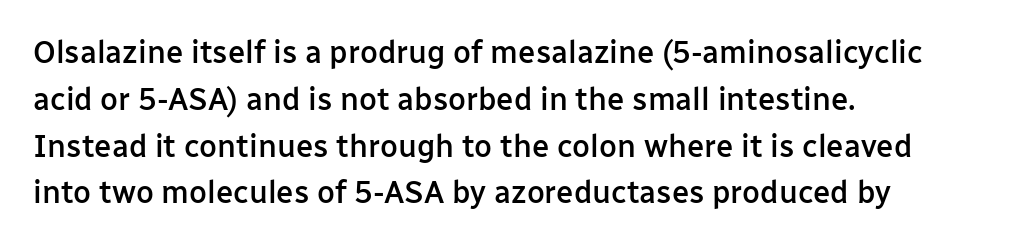
The letters stand straight up with perfectly vertical stems. A typesetter would call this leading conventional body-copy spacing. Students, this is semibold: more ink than regular, less than bold. A typesetter would label this face a sans.
